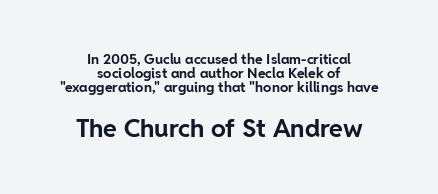
{"italic": "no", "bold": "yes", "underline": "no", "align": "center", "line_spacing": "tight", "line_spacing_ratio": 1.0, "letter_spacing": "normal", "letter_spacing_em": 0.0, "larger_block": "second", "size_ratio": 1.79, "glyph_px": 25}
